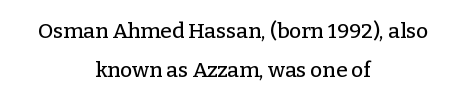
{"italic": "no", "underline": "no", "align": "center", "line_spacing_ratio": 1.87, "letter_spacing": "normal", "letter_spacing_em": 0.0, "glyph_px": 21}
